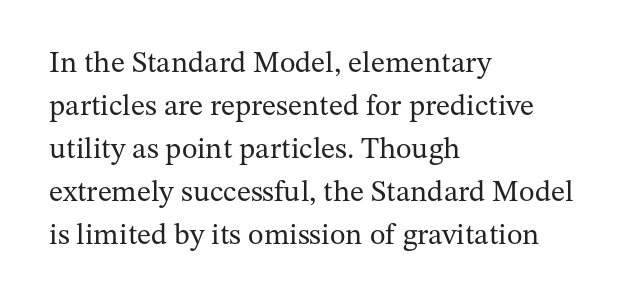
The image shows 30 px regular-weight serif type, upright; set left-aligned, normal line spacing (1.43x), normal letter spacing, not underlined; medium stroke contrast and a medium x-height.
